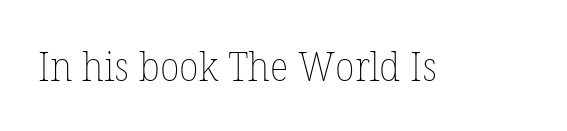
The image shows 40 px thin type, upright; set normal letter spacing, not underlined; low stroke contrast and a medium x-height.
